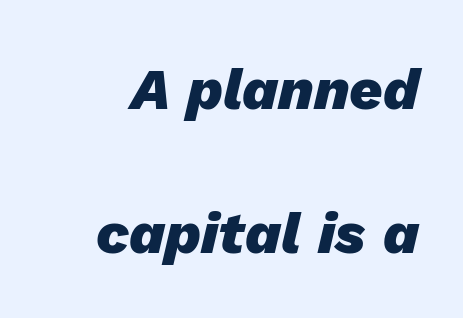
Every letter is thick-stroked: bold, no question. There's an unmistakable incline to the writing here. Spacing verdict: proportional, widths tailored to each character. Airy leading. Honestly, there is no underline to notice here at all.
